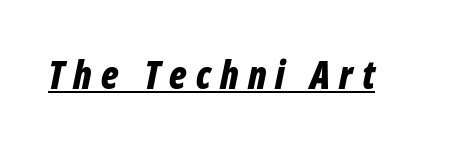
The image shows 38 px bold, condensed type, italic (leaning right); set unusually wide letter spacing (+0.24 em), underlined; low stroke contrast and a medium x-height.
